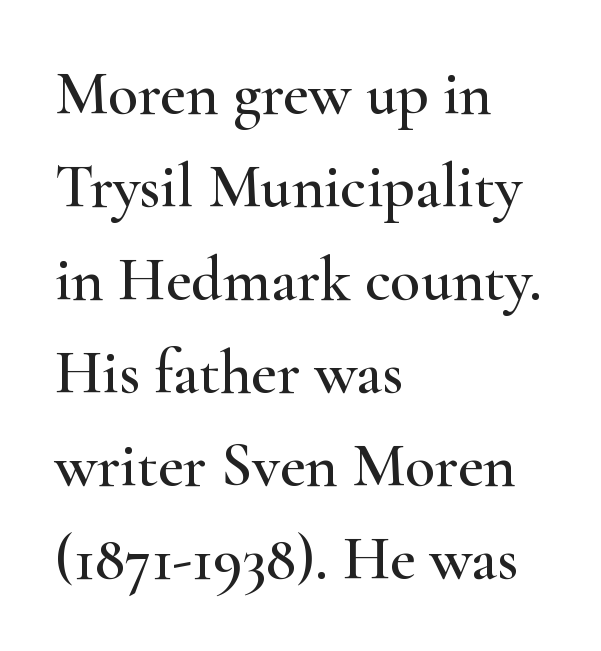
Q: Is the text italic (slanted)? A: No, it is upright.
Q: Is the typeface a serif or a sans-serif typeface? A: Serif.
Q: Is the text underlined? A: No.
Q: How is the paragraph aligned? A: Left-aligned.
Q: Is the spacing between letters normal or unusually wide? A: Normal.
Q: Is the spacing between lines tight, normal or loose? A: Normal.
Q: Width (condensed, normal, or wide)? A: Wide.
Q: Stroke contrast? A: High.
Q: x-height? A: Small.
Q: Monospaced? A: No.
